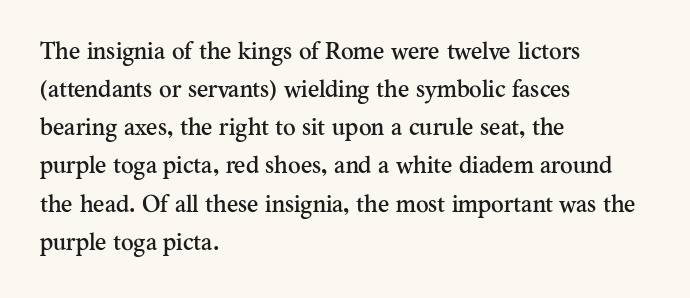
The image shows 24 px text type, upright; set left-aligned, normal line spacing (1.59x), normal letter spacing, not underlined.
